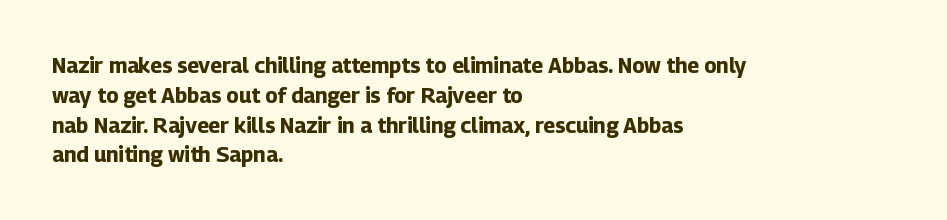
Q: Is the text bold? A: Yes.
Q: Is the text italic (slanted)? A: No, it is upright.
Q: Is the text underlined? A: No.
Q: How is the paragraph aligned? A: Left-aligned.
Q: Is the spacing between letters normal or unusually wide? A: Normal.
Q: Is the spacing between lines tight, normal or loose? A: Normal.
